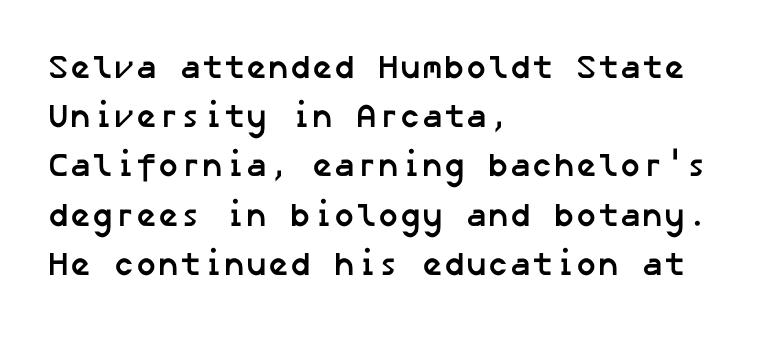
Q: Is the text bold? A: Yes.
Q: Is the typeface a serif or a sans-serif typeface? A: Sans-serif.
Q: Is the text underlined? A: No.
Q: How is the paragraph aligned? A: Left-aligned.
Q: Is the spacing between letters normal or unusually wide? A: Normal.
Q: Is the spacing between lines tight, normal or loose? A: Normal.
Q: Width (condensed, normal, or wide)? A: Normal.
Q: Stroke contrast? A: Low.
Q: x-height? A: Medium.
